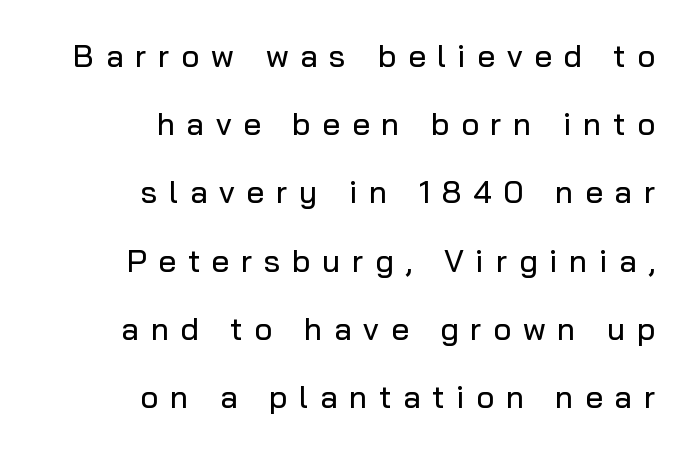
Q: Is the text italic (slanted)? A: No, it is upright.
Q: Is the typeface a serif or a sans-serif typeface? A: Sans-serif.
Q: Is the text underlined? A: No.
Q: How is the paragraph aligned? A: Right-aligned.
Q: Is the spacing between letters normal or unusually wide? A: Unusually wide.
Q: Is the spacing between lines tight, normal or loose? A: Loose.
Q: Width (condensed, normal, or wide)? A: Normal.
Q: Stroke contrast? A: Low.
Q: x-height? A: Medium.
Q: Monospaced? A: No.
